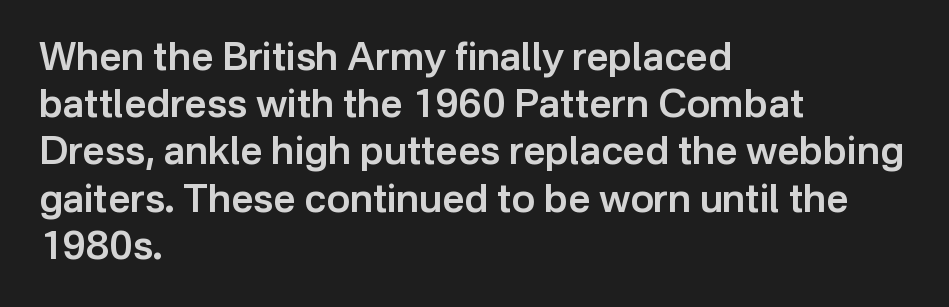
{"serif": "no", "italic": "no", "bold": "semi", "weight": "semibold", "width": "normal", "stroke_contrast": "low", "x_height": "medium", "monospaced": "no", "underline": "no", "align": "left", "line_spacing_ratio": 1.21, "letter_spacing": "normal", "letter_spacing_em": 0.0, "glyph_px": 39}
